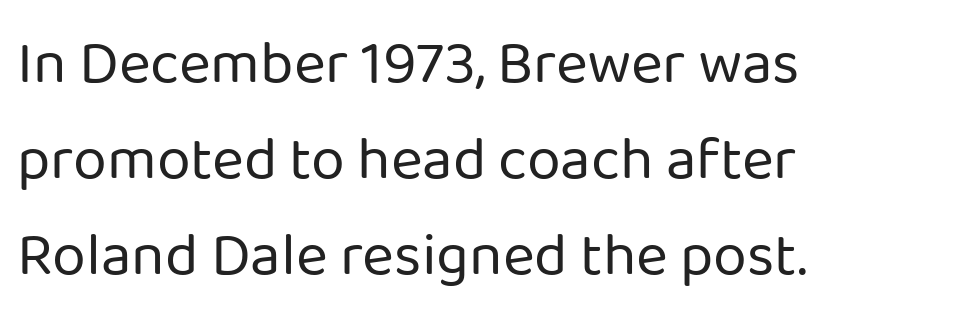
{"serif": "no", "italic": "no", "bold": "no", "weight": "regular", "width": "normal", "stroke_contrast": "low", "x_height": "medium", "monospaced": "no", "underline": "no", "align": "left", "line_spacing": "normal", "line_spacing_ratio": 1.57, "letter_spacing": "normal", "letter_spacing_em": 0.0, "glyph_px": 61}
